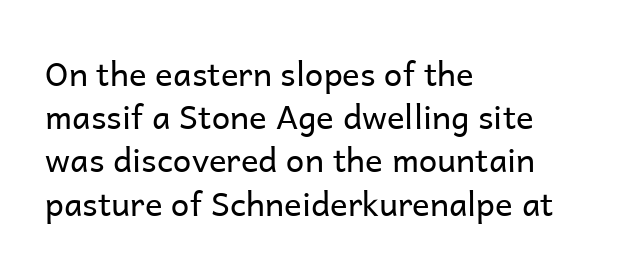
{"serif": "no", "italic": "no", "bold": "no", "weight": "regular", "width": "normal", "stroke_contrast": "low", "x_height": "medium", "monospaced": "no", "underline": "no", "align": "left", "line_spacing": "normal", "line_spacing_ratio": 1.31, "letter_spacing": "normal", "letter_spacing_em": 0.0, "glyph_px": 33}
